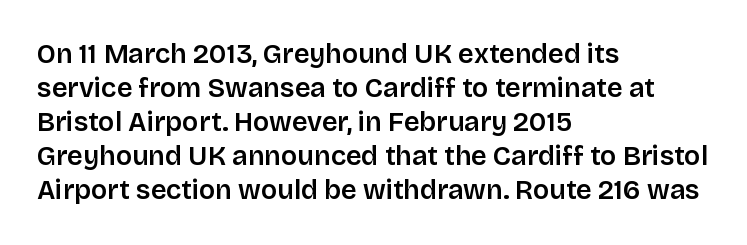
{"italic": "no", "bold": "semi", "underline": "no", "align": "left", "line_spacing": "normal", "line_spacing_ratio": 1.26, "letter_spacing": "normal", "letter_spacing_em": 0.0, "glyph_px": 27}
